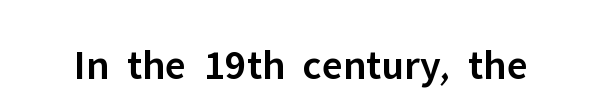
{"serif": "no", "italic": "no", "bold": "semi", "weight": "semibold", "width": "normal", "stroke_contrast": "low", "x_height": "medium", "monospaced": "no", "underline": "no", "letter_spacing": "normal", "letter_spacing_em": 0.0, "glyph_px": 43}
